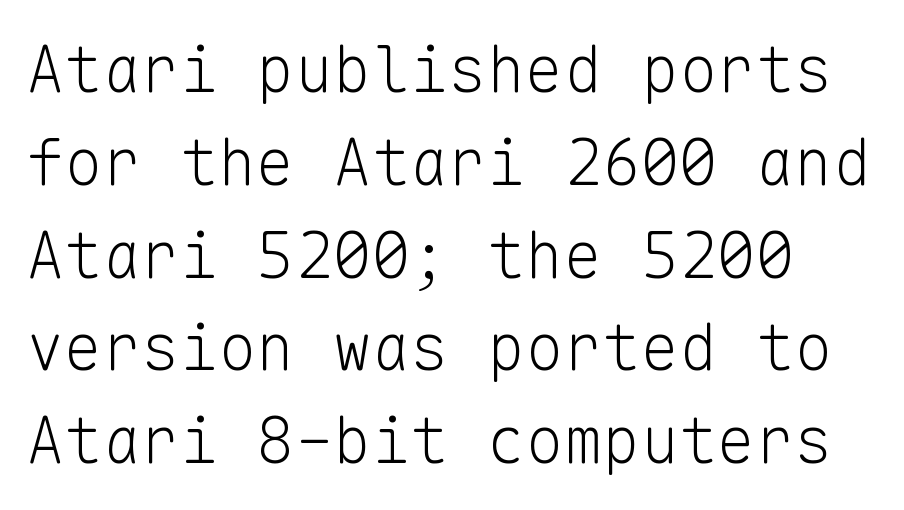
{"serif": "no", "italic": "no", "bold": "no", "weight": "light", "width": "normal", "stroke_contrast": "low", "x_height": "medium", "monospaced": "yes", "underline": "no", "line_spacing": "normal", "line_spacing_ratio": 1.45, "letter_spacing": "normal", "letter_spacing_em": 0.0, "glyph_px": 64}
